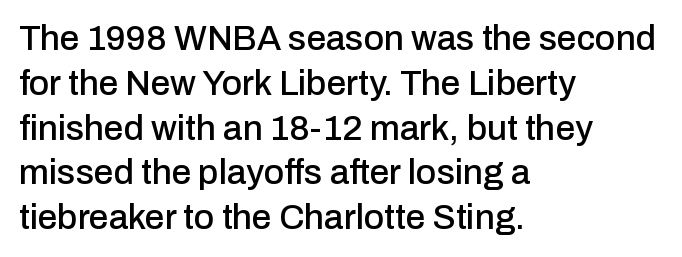
{"serif": "no", "italic": "no", "width": "normal", "stroke_contrast": "low", "x_height": "medium", "monospaced": "no", "underline": "no", "align": "left", "line_spacing": "normal", "line_spacing_ratio": 1.28, "letter_spacing": "normal", "letter_spacing_em": 0.0, "glyph_px": 35}
